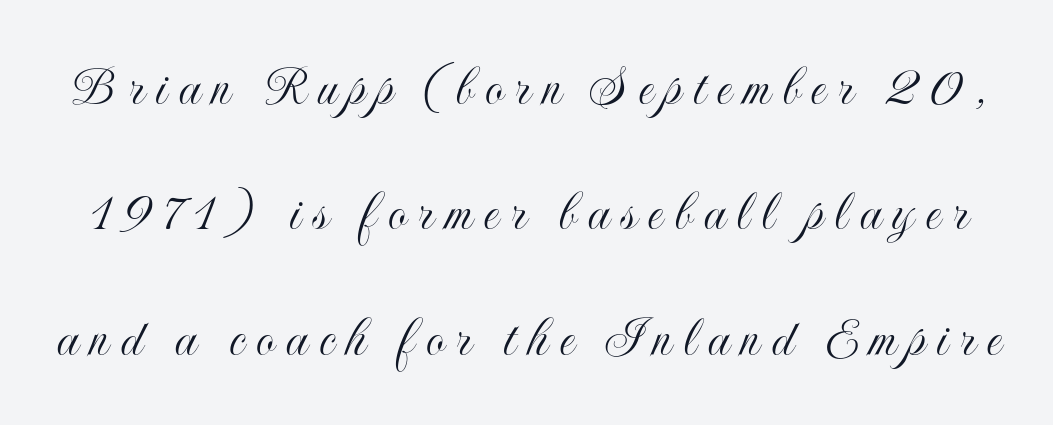
The image shows 58 px condensed type; set loose line spacing (2.16x), unusually wide letter spacing (+0.2 em), not underlined; a small x-height.
